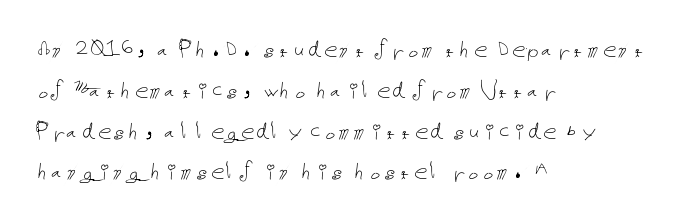
The passage shown stacks its lines at a standard gap. Plain, unruled lines of type. Summary of weight: not heavy and not bold. The rendering keeps characters at their native spacing. Notice how the stems are strictly vertical — no italics here.
